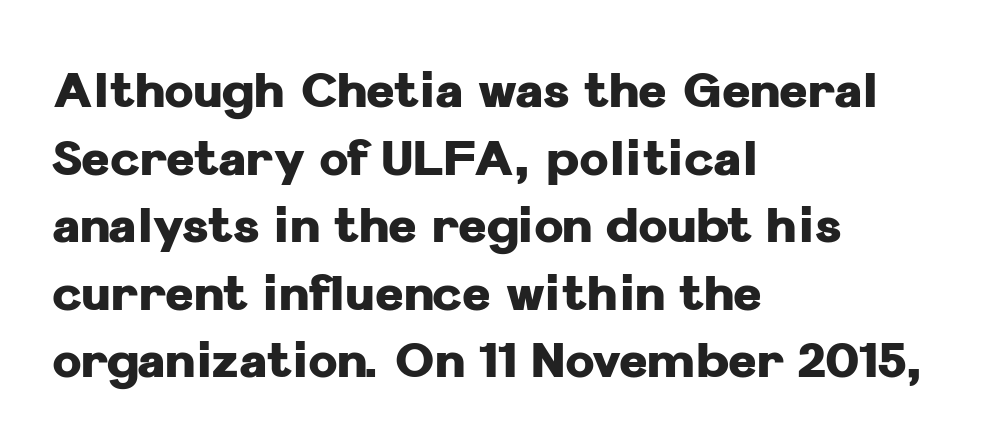
Q: Is the text bold? A: Yes.
Q: Is the text italic (slanted)? A: No, it is upright.
Q: Is the typeface a serif or a sans-serif typeface? A: Sans-serif.
Q: Is the text underlined? A: No.
Q: How is the paragraph aligned? A: Left-aligned.
Q: Is the spacing between letters normal or unusually wide? A: Normal.
Q: Is the spacing between lines tight, normal or loose? A: Normal.
Q: Width (condensed, normal, or wide)? A: Normal.
Q: Stroke contrast? A: Low.
Q: x-height? A: Medium.
Q: Monospaced? A: No.
